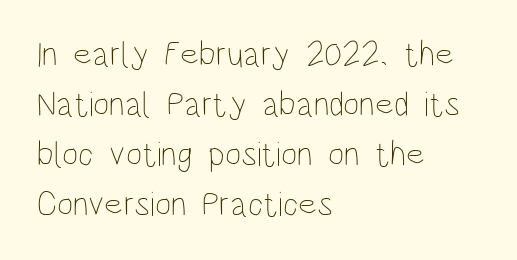
The image shows 35 px thin, condensed type, upright; set left-aligned, normal line spacing (1.43x), normal letter spacing, not underlined; low stroke contrast and a large x-height.
